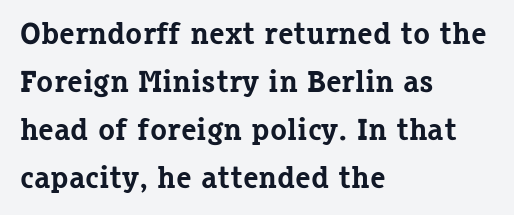
The image shows 31 px bold serif type, upright; set left-aligned, normal line spacing (1.55x), normal letter spacing, not underlined; low stroke contrast and a medium x-height.
